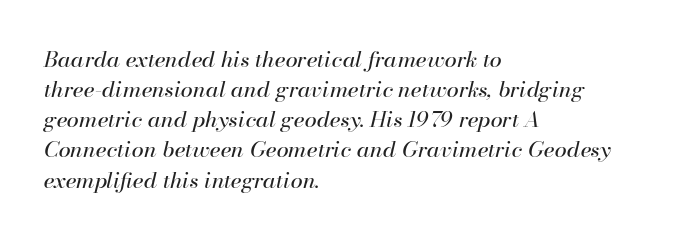
Stems here are at most as thick as an everyday book face. Honestly, the row spacing looks completely unremarkable. This rendering features lettering with no underline. This rendering uses left alignment, leaving the right contour irregular. What stands out about the letter spacing? Nothing — it is the standard amount. The passage shown leans; its letterforms are oblique.
